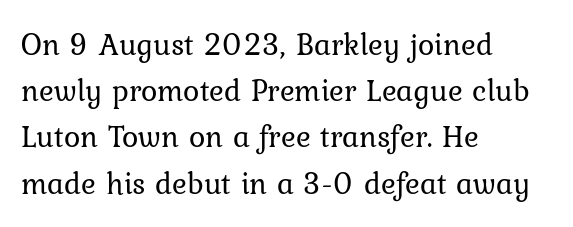
Check under the words: just untouched page. Upright lettering throughout. Here the designer chose a conventional face with non-uniform glyph widths. The face used here is seriffed, in the tradition of book romans. Interline gaps are of average width in this sample.
